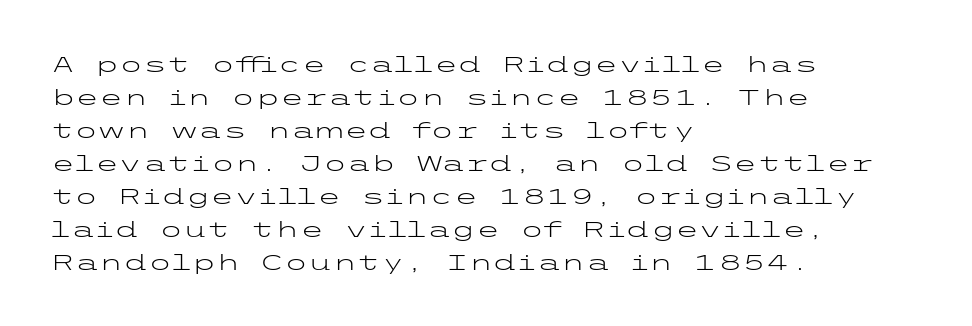
{"italic": "no", "bold": "no", "underline": "no", "align": "left", "line_spacing": "normal", "line_spacing_ratio": 1.5, "letter_spacing": "normal", "letter_spacing_em": 0.0, "glyph_px": 22}
